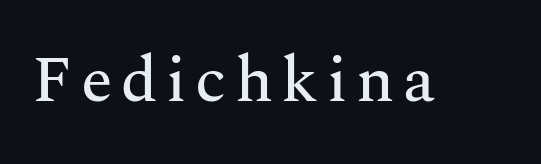
{"serif": "yes", "italic": "no", "width": "normal", "stroke_contrast": "medium", "x_height": "medium", "monospaced": "no", "underline": "no", "glyph_px": 65}
